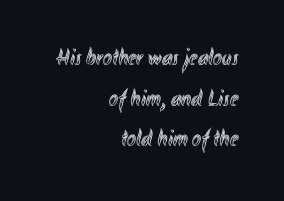
{"underline": "no", "align": "right", "line_spacing": "normal", "line_spacing_ratio": 1.69, "letter_spacing": "normal", "letter_spacing_em": 0.0, "glyph_px": 24}
